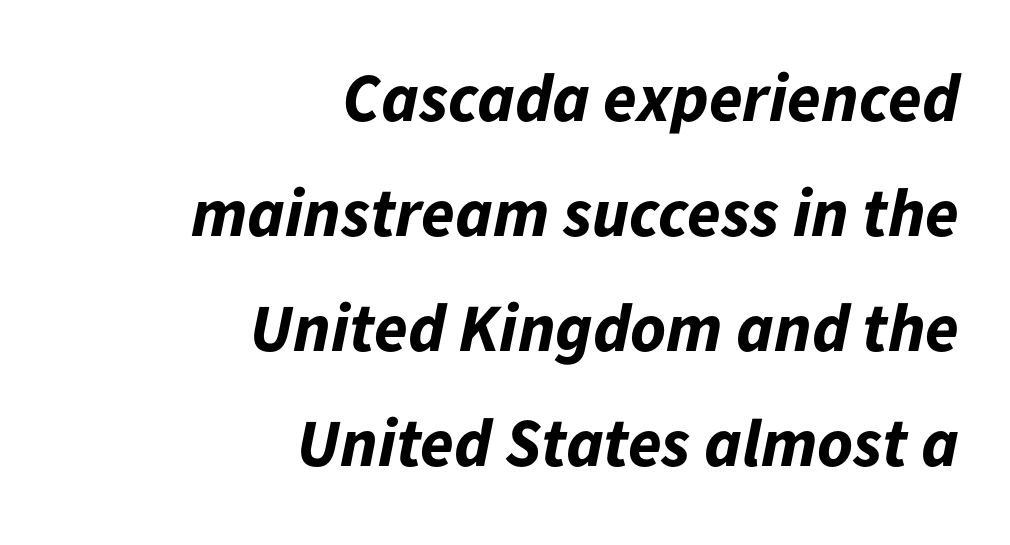
The image shows 68 px bold type, italic (leaning right); set right-aligned, normal line spacing (1.69x), normal letter spacing, not underlined; low stroke contrast and a medium x-height.
